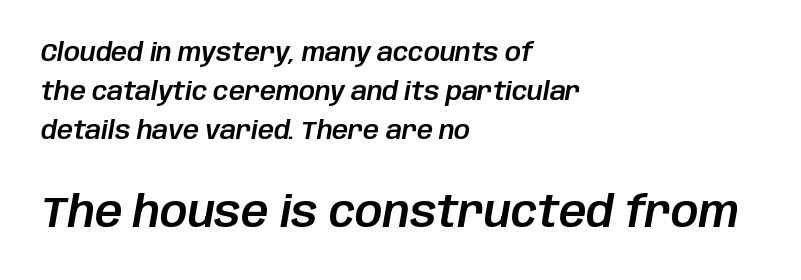
This rendering features lettering with no underline. The rendering uses a moderate line-height, typical for paragraphs. The face used here is proportionally spaced, like ordinary book or web type. The rag falls on the right side of this text block.
